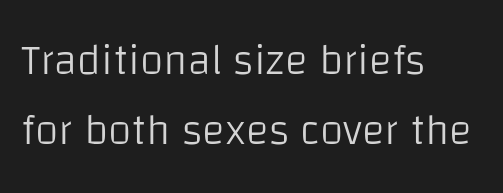
A quiet, ordinary-to-light weight characterises the typeface. Quick note: not italic, upright. Type style note: lacks serifs. Nothing unusual about the tracking: characters are spaced as the font intends. Quick note: interline space is typical.
